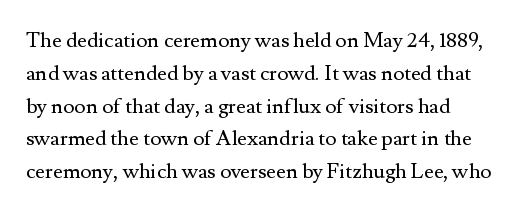
Q: Is the text bold? A: No.
Q: Is the text italic (slanted)? A: No, it is upright.
Q: Is the text underlined? A: No.
Q: How is the paragraph aligned? A: Left-aligned.
Q: Is the spacing between letters normal or unusually wide? A: Normal.
Q: Is the spacing between lines tight, normal or loose? A: Normal.
